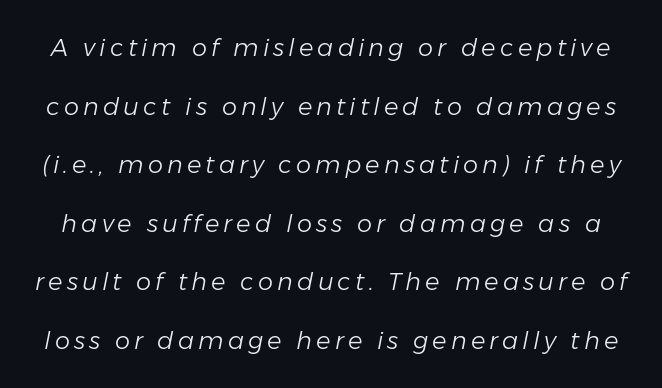
Q: Is the text bold? A: No.
Q: Is the text italic (slanted)? A: Yes, it leans right by about 11 degrees.
Q: Is the text underlined? A: No.
Q: Is the spacing between lines tight, normal or loose? A: Loose.
